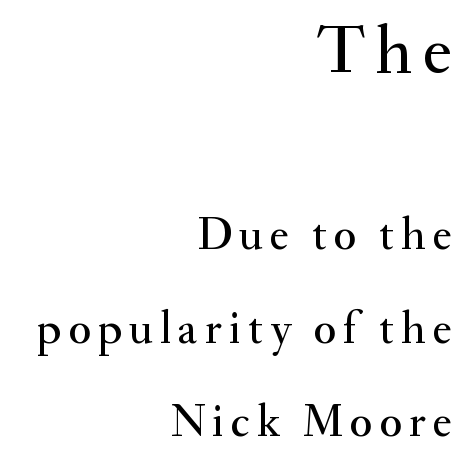
Q: Is the text italic (slanted)? A: No, it is upright.
Q: Is the typeface a serif or a sans-serif typeface? A: Serif.
Q: Is the text underlined? A: No.
Q: How is the paragraph aligned? A: Right-aligned.
Q: Is the spacing between lines tight, normal or loose? A: Loose.
Q: Which block of text is set in a larger size, the first (top) or the second (bottom)? A: The first (top) one.
Q: Width (condensed, normal, or wide)? A: Normal.
Q: Stroke contrast? A: Medium.
Q: x-height? A: Small.
Q: Monospaced? A: No.
